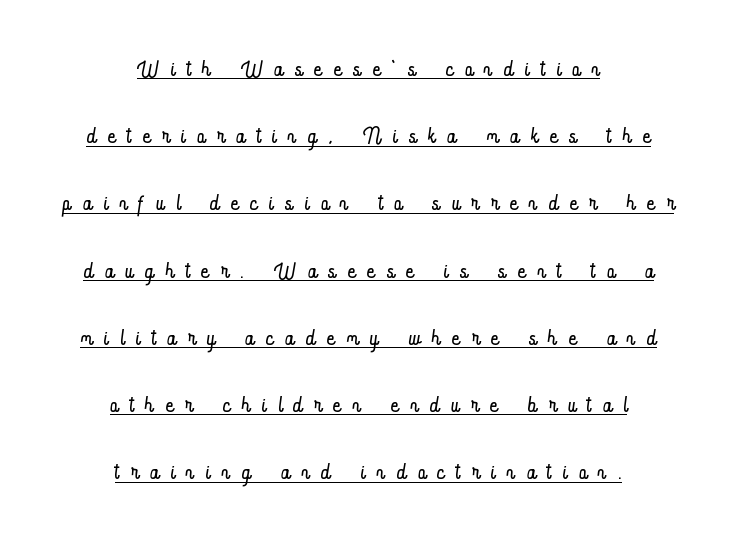
Q: Is the text bold? A: No.
Q: Is the text underlined? A: Yes.
Q: How is the paragraph aligned? A: Centered.
Q: Is the spacing between letters normal or unusually wide? A: Unusually wide.
Q: Is the spacing between lines tight, normal or loose? A: Loose.
Q: Width (condensed, normal, or wide)? A: Condensed.
Q: Stroke contrast? A: Low.
Q: x-height? A: Small.
Q: Monospaced? A: No.
